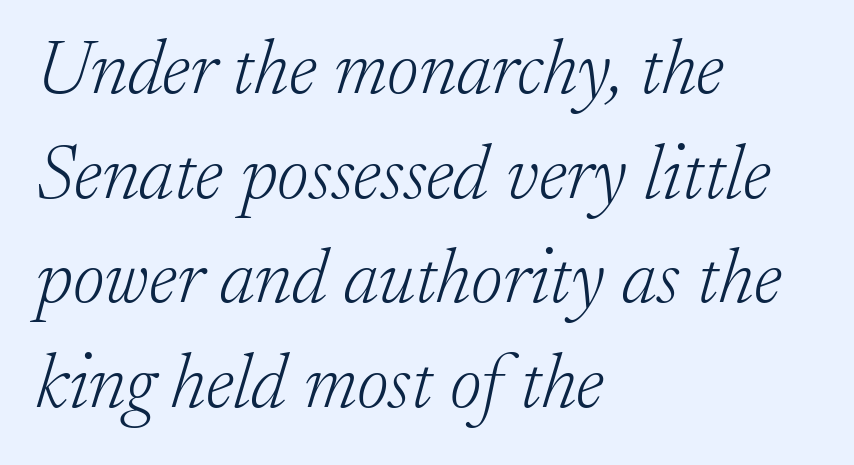
The image shows 77 px light serif type, italic (leaning right); set left-aligned, normal line spacing (1.36x), normal letter spacing, not underlined; low stroke contrast and a small x-height.
